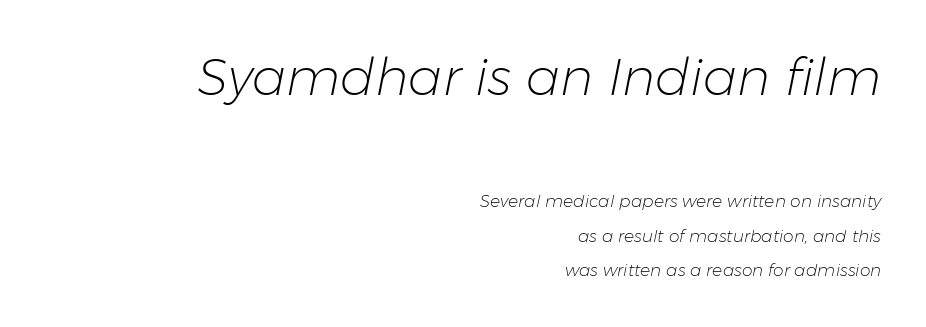
Q: Is the text bold? A: No.
Q: Is the text italic (slanted)? A: Yes, it leans right by about 11 degrees.
Q: Is the text underlined? A: No.
Q: How is the paragraph aligned? A: Right-aligned.
Q: Is the spacing between letters normal or unusually wide? A: Normal.
Q: Is the spacing between lines tight, normal or loose? A: Loose.
Q: Which block of text is set in a larger size, the first (top) or the second (bottom)? A: The first (top) one.
Q: Width (condensed, normal, or wide)? A: Normal.
Q: Stroke contrast? A: Low.
Q: x-height? A: Medium.
Q: Monospaced? A: No.
